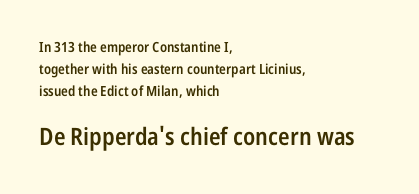
{"italic": "no", "bold": "semi", "underline": "no", "align": "left", "line_spacing": "normal", "line_spacing_ratio": 1.57, "letter_spacing": "normal", "letter_spacing_em": 0.0, "larger_block": "second", "size_ratio": 1.71, "glyph_px": 24}
